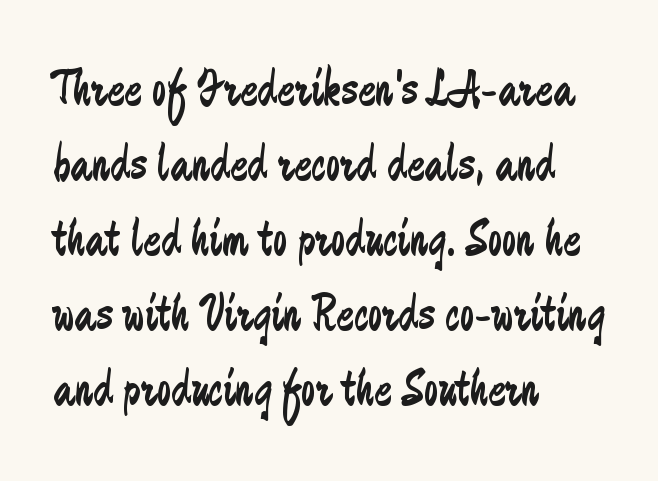
The image shows 52 px regular-weight, condensed sans-serif type; set left-aligned, normal line spacing (1.44x), normal letter spacing, not underlined; low stroke contrast and a small x-height.
